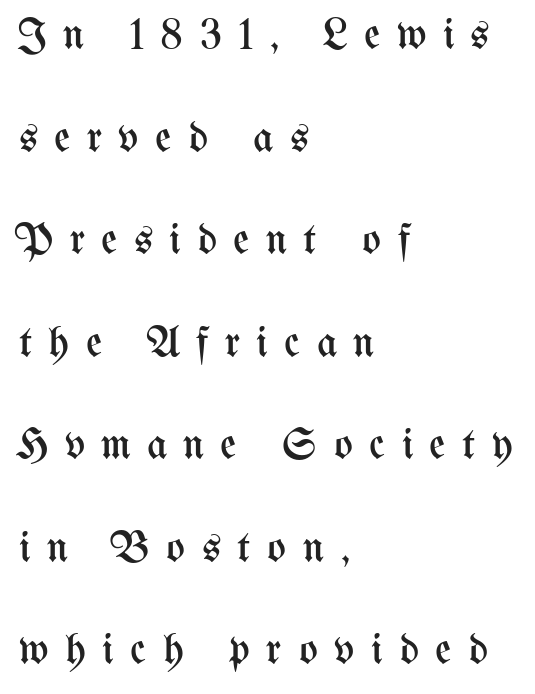
In terms of letterspacing, this is a distinctly airy, spread setting. Successive baselines arrive slowly, with a big drop between each. You could not count columns in this text — the font is proportionally spaced. Weight class: somewhere from thin through regular. Characters remain perfectly vertical along every line.
